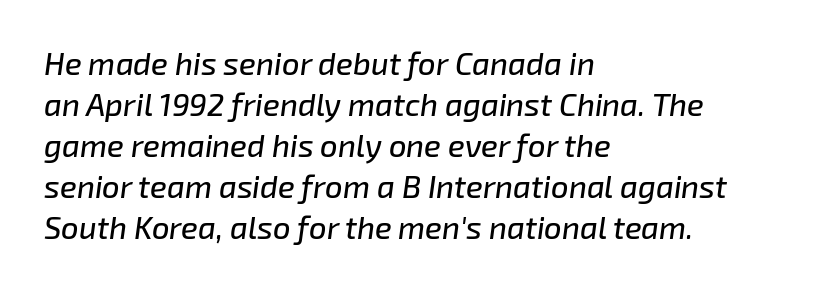
{"italic": "yes", "lean": "right", "slant_degrees": 8, "width": "normal", "stroke_contrast": "low", "x_height": "medium", "monospaced": "no", "underline": "no", "align": "left", "line_spacing": "normal", "line_spacing_ratio": 1.32, "letter_spacing": "normal", "letter_spacing_em": 0.0, "glyph_px": 31}
